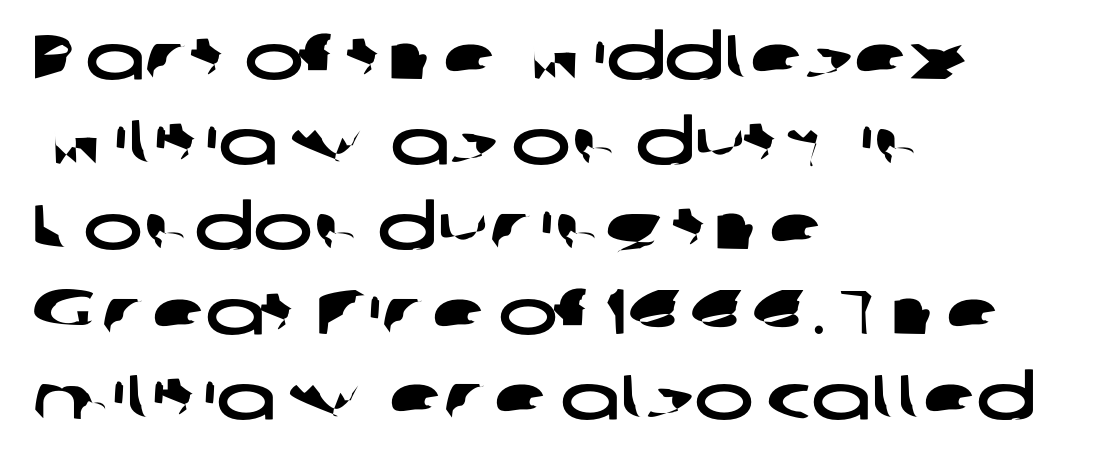
The image shows 63 px wide sans-serif type; set left-aligned, normal line spacing (1.35x), normal letter spacing, not underlined; low stroke contrast and a medium x-height.
